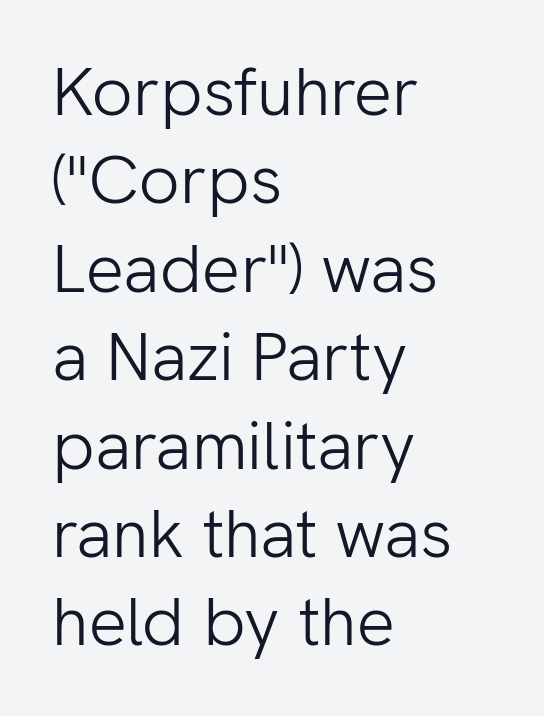
The lines are quadded left. Words appear dense and cohesive because spacing is normal. Character widths vary here, with narrow letters taking less room than wide ones. Vertical stems look standard width or narrower in stroke. Check under the words: just untouched page.
